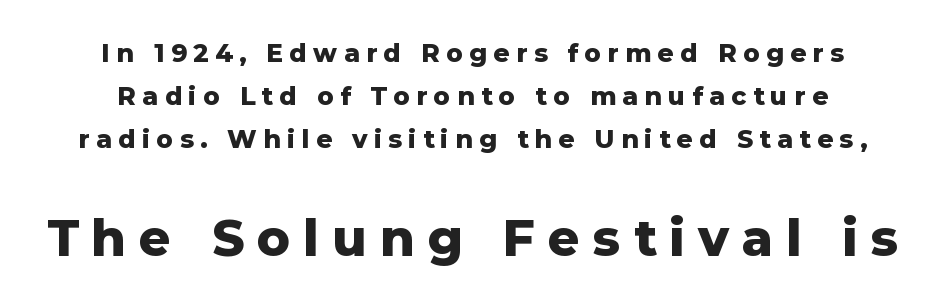
The image shows 50 px heavy sans-serif type, upright; set line spacing 1.73x, unusually wide letter spacing (+0.26 em), not underlined; the second (bottom) block is 2.0x larger; low stroke contrast and a medium x-height.
